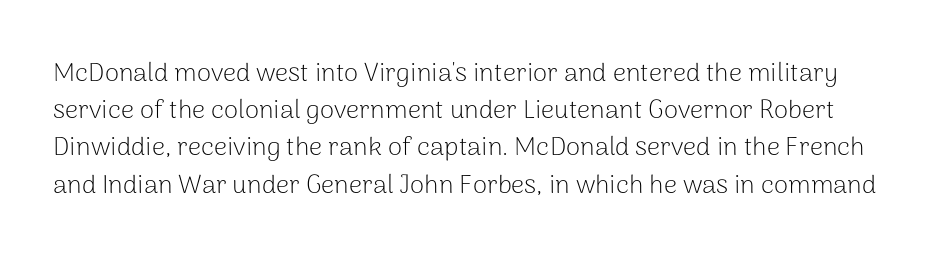
The letters stand straight up with perfectly vertical stems. The baseline area is clear. Characters follow at the spacing the type designer built in. Letters have the restrained weight of plain body copy at most. The line-height multiplier appears to be the usual default.
